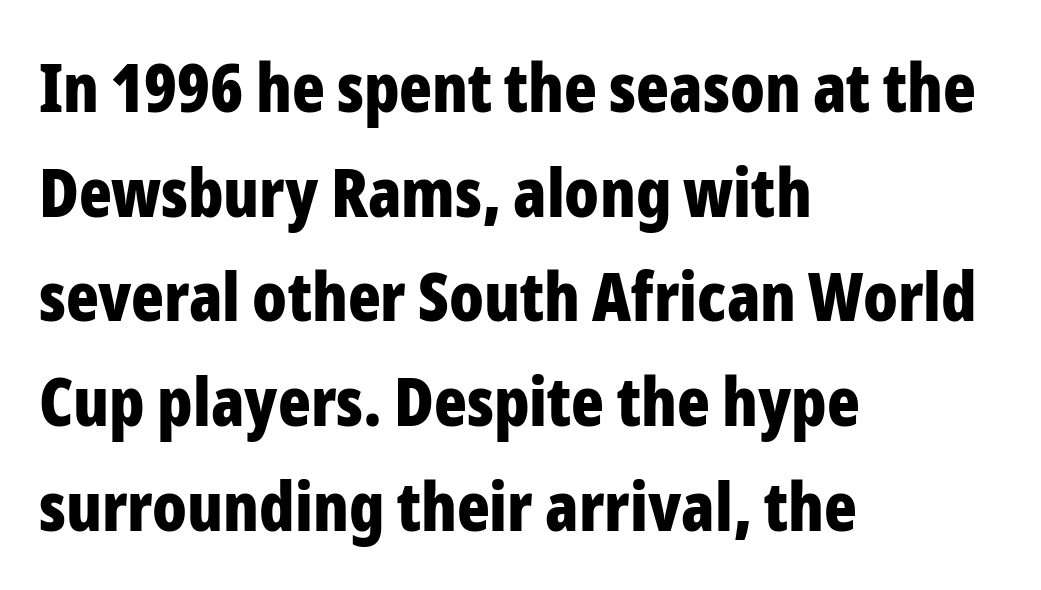
{"serif": "no", "italic": "no", "bold": "yes", "weight": "bold", "width": "condensed", "stroke_contrast": "low", "x_height": "medium", "monospaced": "no", "underline": "no", "align": "left", "line_spacing": "normal", "line_spacing_ratio": 1.54, "letter_spacing": "normal", "letter_spacing_em": 0.0, "glyph_px": 68}
